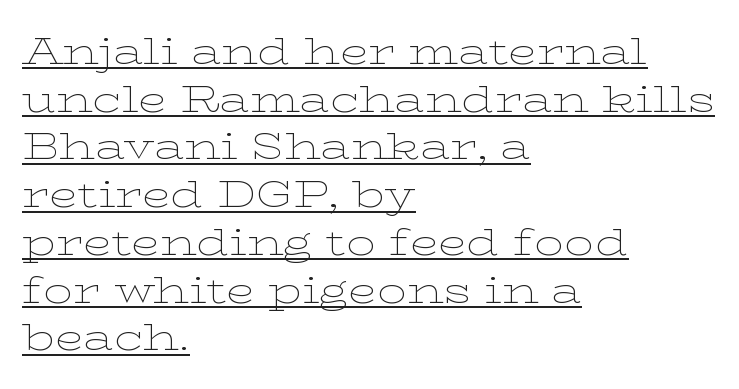
{"serif": "yes", "italic": "no", "bold": "no", "weight": "thin", "width": "wide", "stroke_contrast": "low", "x_height": "medium", "monospaced": "no", "underline": "yes", "align": "left", "line_spacing": "normal", "line_spacing_ratio": 1.29, "letter_spacing": "normal", "letter_spacing_em": 0.0, "glyph_px": 37}
